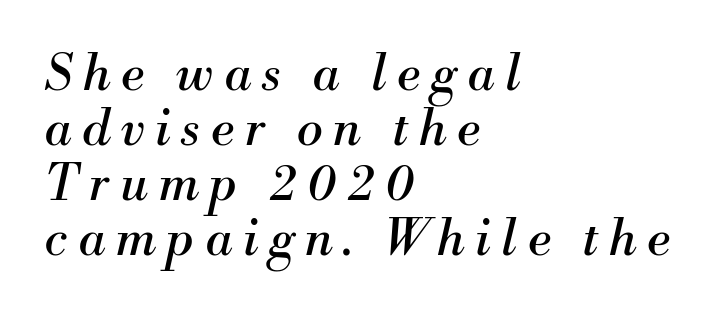
{"serif": "yes", "italic": "yes", "lean": "right", "slant_degrees": 13, "bold": "no", "weight": "regular", "width": "normal", "stroke_contrast": "medium", "x_height": "small", "monospaced": "no", "underline": "no", "align": "left", "line_spacing": "tight", "line_spacing_ratio": 1.12, "letter_spacing": "wide", "letter_spacing_em": 0.22, "glyph_px": 49}
